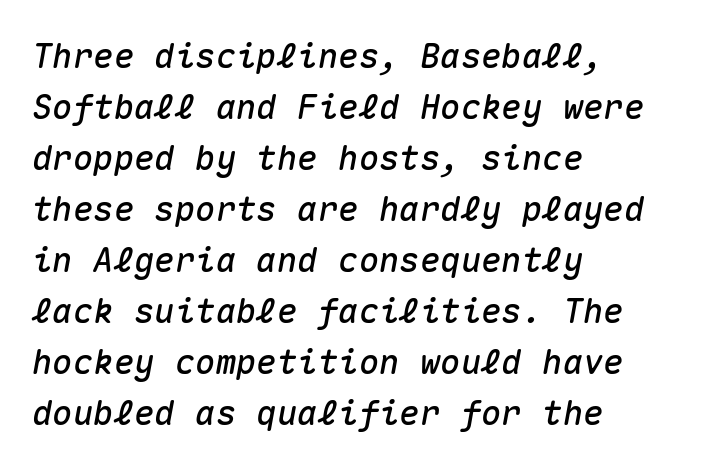
The image shows 34 px text type, italic (leaning right), monospaced; set left-aligned, normal line spacing (1.5x), normal letter spacing, not underlined; medium stroke contrast and a medium x-height.
